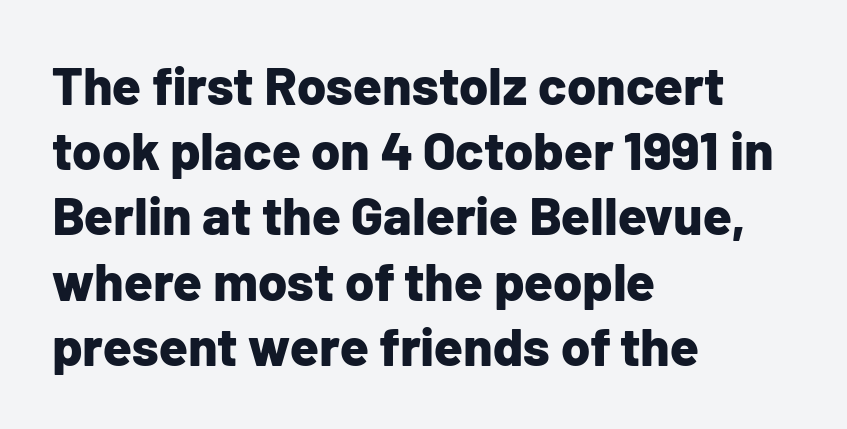
This is roman type, the default non-slanted kind. You can tell from the bare stems that sans-serif type was used. Short and long lines alike share a common starting point at left. Here the glyphs are tracked normally, forming tight word shapes.
